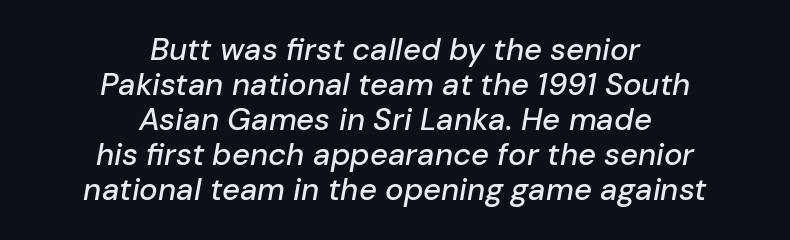
The image shows 31 px text type, italic (leaning right); set centered, tight line spacing (1.13x), normal letter spacing, not underlined; low stroke contrast and a medium x-height.
